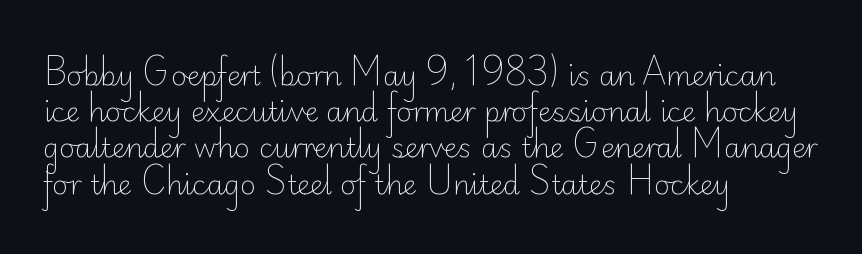
The strokes carry an ordinary text weight at most. Teacher's note: observe the even left margin — that is flush-left alignment. The lines sit at an ordinary, default distance from one another. Does extra space separate the letters? No, they use regular spacing. Posture: vertical. The specimen omits any rule beneath the text block's lines.
